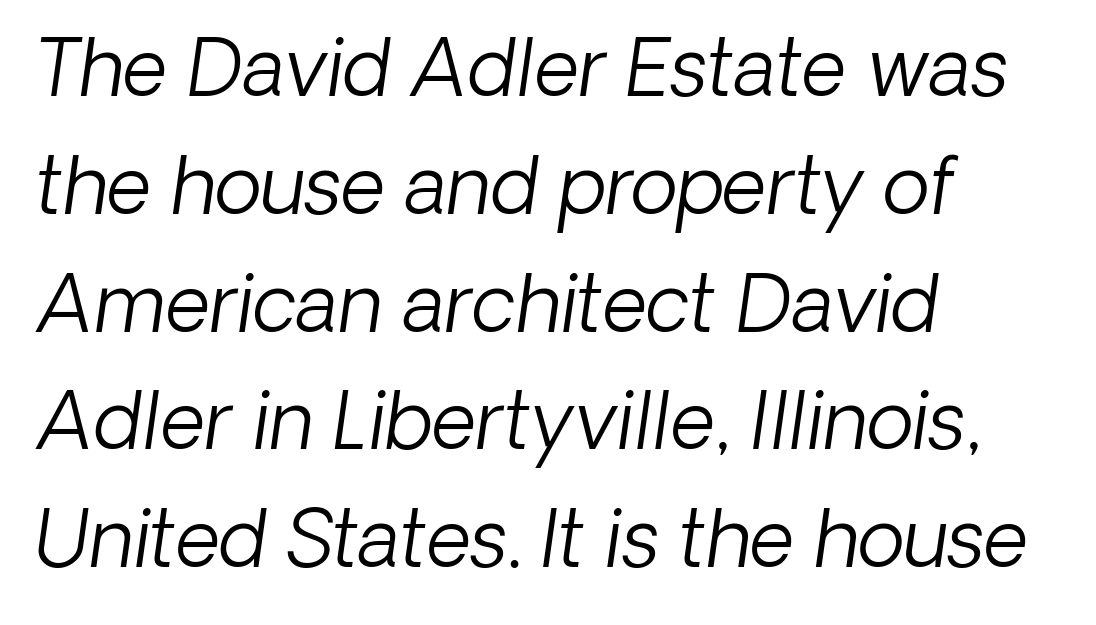
{"serif": "no", "bold": "no", "weight": "light", "width": "normal", "stroke_contrast": "low", "x_height": "medium", "monospaced": "no", "underline": "no", "align": "left", "line_spacing": "normal", "line_spacing_ratio": 1.51, "letter_spacing": "normal", "letter_spacing_em": 0.0, "glyph_px": 78}
